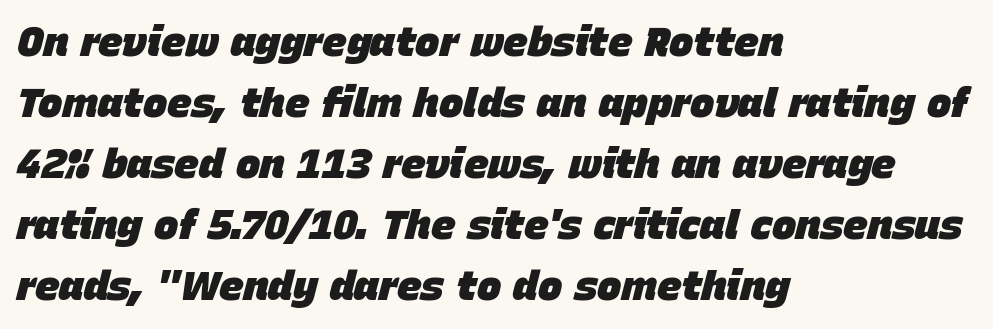
The image shows 41 px heavy type, italic (leaning right); set left-aligned, normal line spacing (1.49x), normal letter spacing, not underlined; low stroke contrast and a large x-height.
